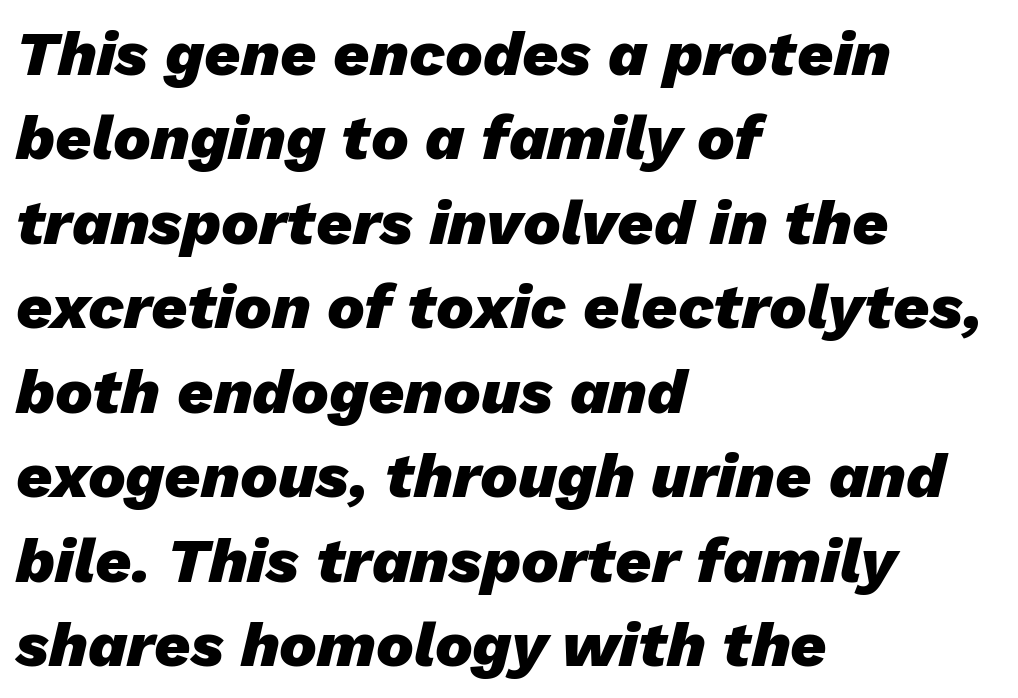
{"italic": "yes", "lean": "right", "slant_degrees": 13, "bold": "yes", "weight": "heavy", "width": "normal", "stroke_contrast": "low", "x_height": "medium", "monospaced": "no", "underline": "no", "align": "left", "line_spacing": "normal", "line_spacing_ratio": 1.34, "letter_spacing": "normal", "letter_spacing_em": 0.0, "glyph_px": 63}
